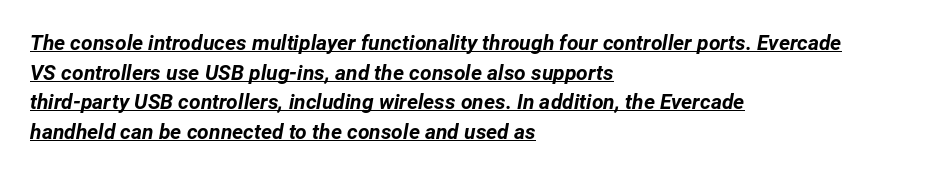
The image shows 21 px bold type, italic (leaning right); set left-aligned, normal line spacing (1.41x), normal letter spacing, underlined.
